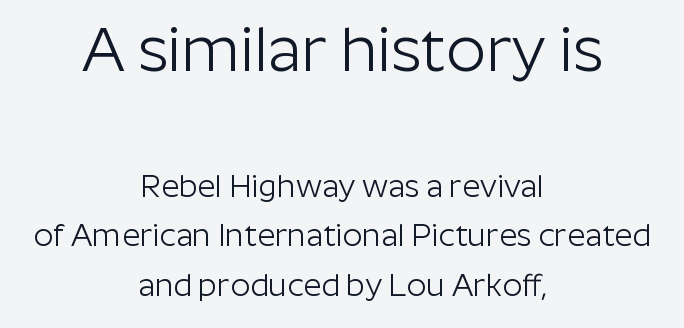
The image shows 62 px light sans-serif type, upright; set centered, normal line spacing (1.6x), normal letter spacing, not underlined; the first (top) block is 2.0x larger; low stroke contrast and a medium x-height.
